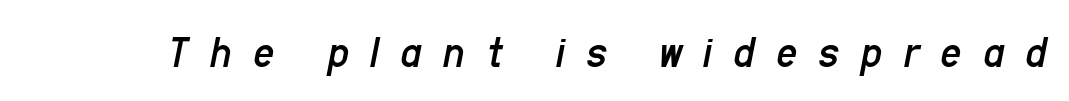
{"italic": "yes", "lean": "right", "slant_degrees": 11, "bold": "no", "weight": "regular", "width": "condensed", "stroke_contrast": "low", "x_height": "medium", "monospaced": "no", "underline": "no", "letter_spacing": "wide", "letter_spacing_em": 0.46, "glyph_px": 46}
